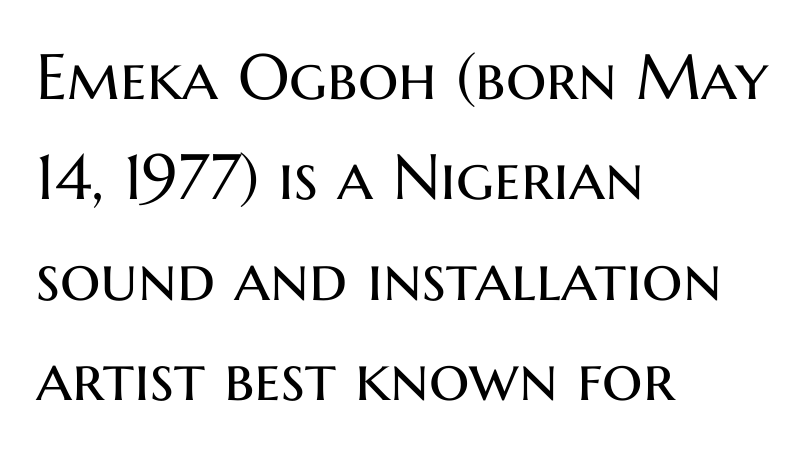
The image shows 64 px regular-weight sans-serif type, upright; set left-aligned, normal line spacing (1.57x), normal letter spacing, not underlined; medium stroke contrast and a medium x-height.
